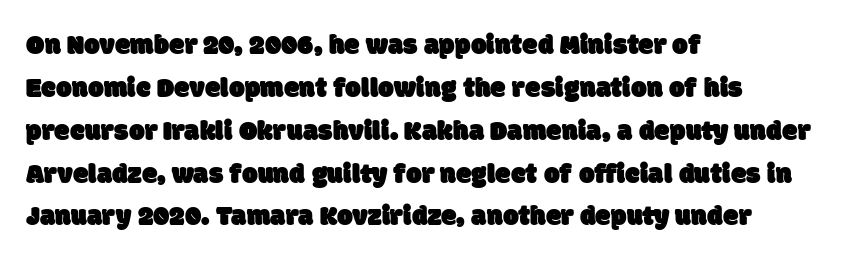
Students, note that the glyphs here touch the page at normal intervals. The paragraph shown leans on its left margin. Spacing verdict: proportional, widths tailored to each character. The characters display no serif detailing; their extremities are plain.
